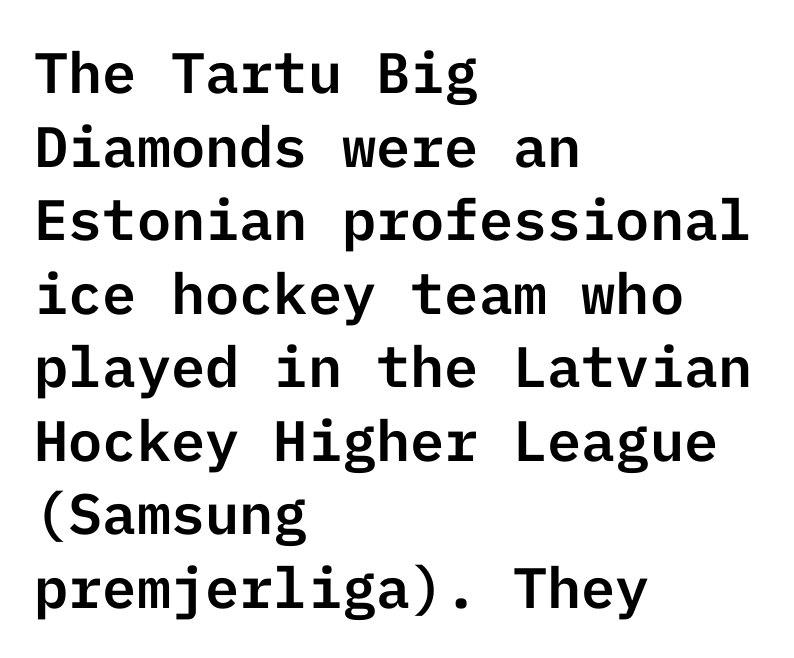
The image shows 57 px sans-serif type, upright; set left-aligned, normal line spacing (1.29x), normal letter spacing, not underlined; low stroke contrast and a medium x-height.
